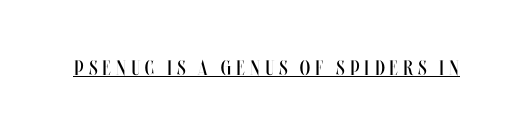
{"italic": "no", "bold": "no", "underline": "yes", "letter_spacing": "wide", "letter_spacing_em": 0.24, "glyph_px": 21}
